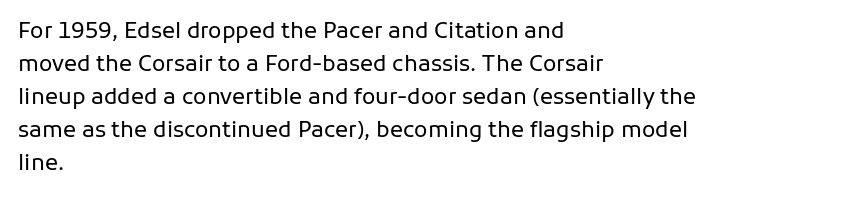
{"italic": "no", "bold": "no", "underline": "no", "align": "left", "line_spacing": "normal", "line_spacing_ratio": 1.5, "letter_spacing": "normal", "letter_spacing_em": 0.0, "glyph_px": 22}
